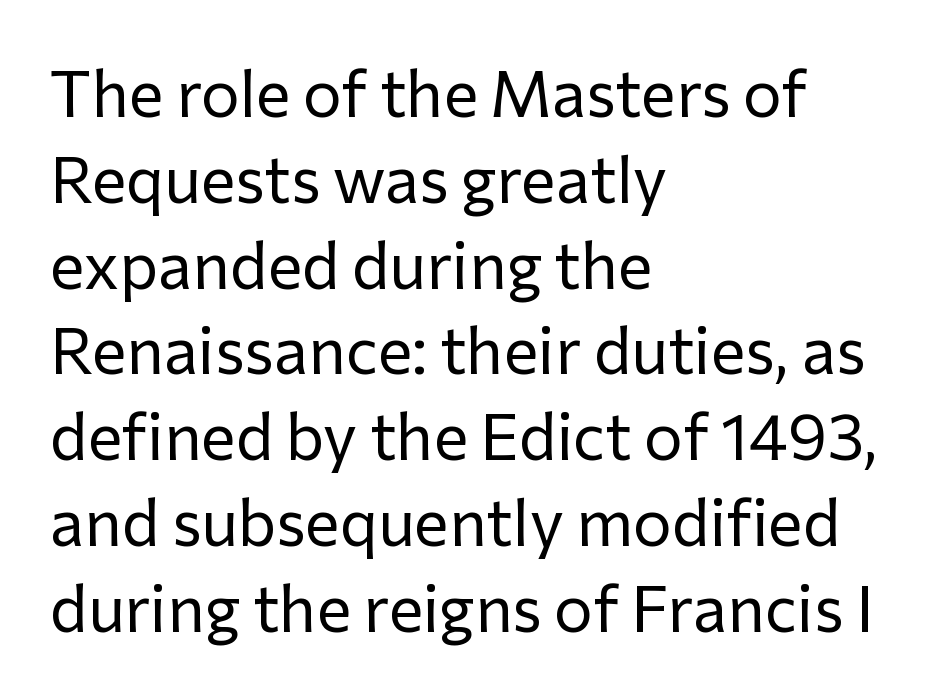
{"serif": "no", "italic": "no", "bold": "no", "weight": "regular", "width": "normal", "stroke_contrast": "low", "x_height": "medium", "monospaced": "no", "underline": "no", "align": "left", "line_spacing": "normal", "line_spacing_ratio": 1.32, "letter_spacing": "normal", "letter_spacing_em": 0.0, "glyph_px": 65}
